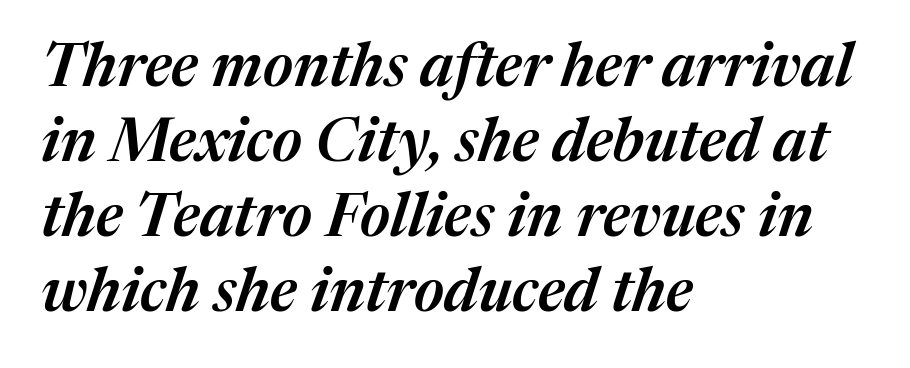
Spacing verdict: proportional, widths tailored to each character. This block has exactly the height ordinary leading produces. Does the lettering tilt? It does — this is italic. Quick note: underline off. A student would call this left alignment; a typographer would say flush left, rag right.
